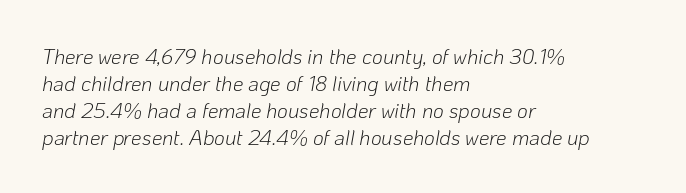
The type is set solid horizontally, with unmodified tracking. This reads as an unemphasized weight, regular at the heaviest. Does the leading feel generous? No, just average. The paragraph shown leans on its left margin. Decoration check: the copy has no underline.
